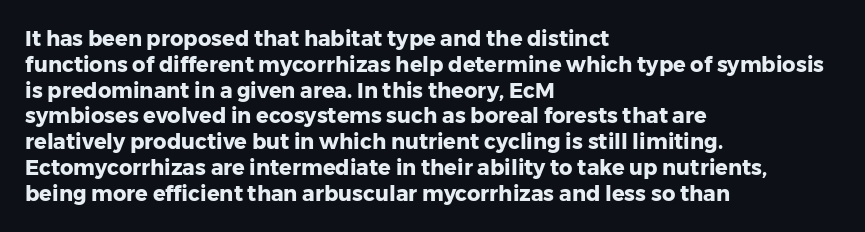
The letters stand upright; this is a roman face. Every row of glyphs begins at an identical x-position on the left. Between one letter and the next there's only the usual sliver of space. Caption: bold face, heavy strokes.
